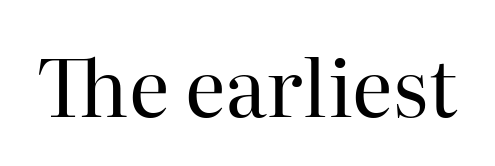
The face used here is proportionally spaced, like ordinary book or web type. Does extra space separate the letters? No, they use regular spacing. Stroke terminals: seriffed. Vertical stems look standard width or narrower in stroke.
